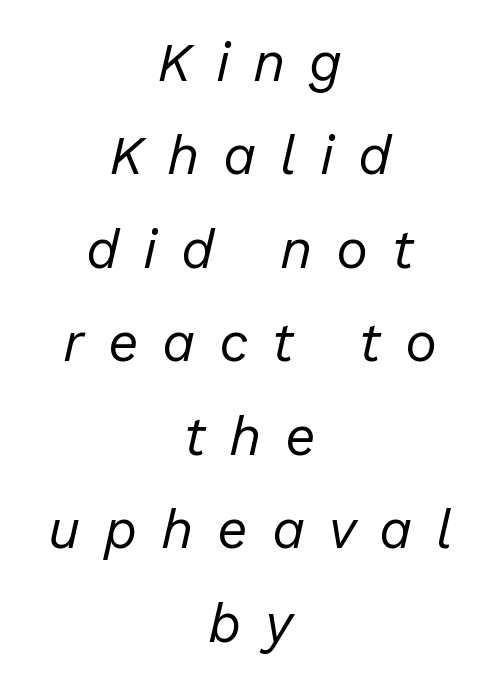
Q: Is the text bold? A: No.
Q: Is the text italic (slanted)? A: Yes, it leans right by about 13 degrees.
Q: Is the text underlined? A: No.
Q: How is the paragraph aligned? A: Centered.
Q: Is the spacing between letters normal or unusually wide? A: Unusually wide.
Q: Width (condensed, normal, or wide)? A: Normal.
Q: Stroke contrast? A: Low.
Q: x-height? A: Medium.
Q: Monospaced? A: No.
